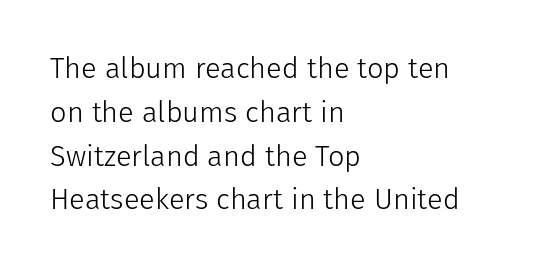
Q: Is the text bold? A: No.
Q: Is the text italic (slanted)? A: No, it is upright.
Q: Is the typeface a serif or a sans-serif typeface? A: Sans-serif.
Q: Is the text underlined? A: No.
Q: How is the paragraph aligned? A: Left-aligned.
Q: Is the spacing between letters normal or unusually wide? A: Normal.
Q: Is the spacing between lines tight, normal or loose? A: Normal.
Q: Width (condensed, normal, or wide)? A: Normal.
Q: Stroke contrast? A: Low.
Q: x-height? A: Medium.
Q: Monospaced? A: No.
